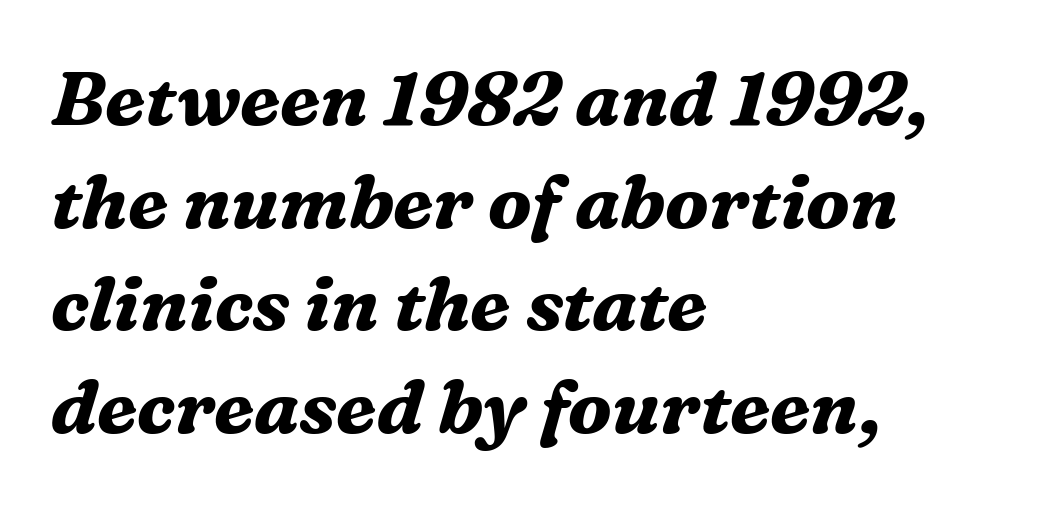
{"serif": "yes", "italic": "yes", "lean": "right", "slant_degrees": 16, "bold": "yes", "weight": "bold", "width": "normal", "stroke_contrast": "medium", "x_height": "medium", "monospaced": "no", "underline": "no", "align": "left", "line_spacing": "normal", "line_spacing_ratio": 1.37, "letter_spacing": "normal", "letter_spacing_em": 0.0, "glyph_px": 75}
